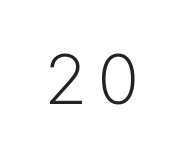
The image shows 71 px light sans-serif type, upright; set not underlined; low stroke contrast and a medium x-height.
